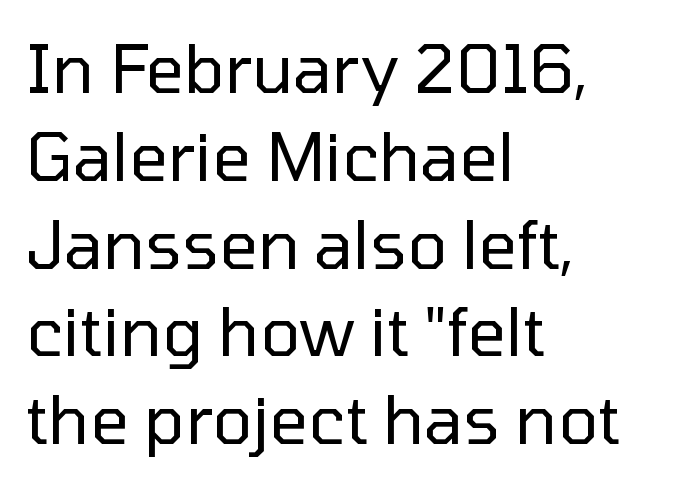
{"serif": "no", "italic": "no", "bold": "no", "weight": "regular", "width": "normal", "stroke_contrast": "low", "x_height": "medium", "monospaced": "no", "underline": "no", "align": "left", "line_spacing": "normal", "line_spacing_ratio": 1.31, "letter_spacing": "normal", "letter_spacing_em": 0.0, "glyph_px": 67}
